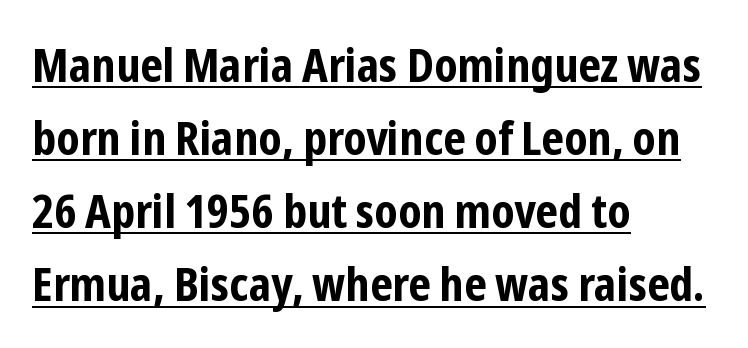
The image shows 46 px bold, condensed sans-serif type, upright; set left-aligned, normal line spacing (1.59x), normal letter spacing, underlined; low stroke contrast and a medium x-height.
